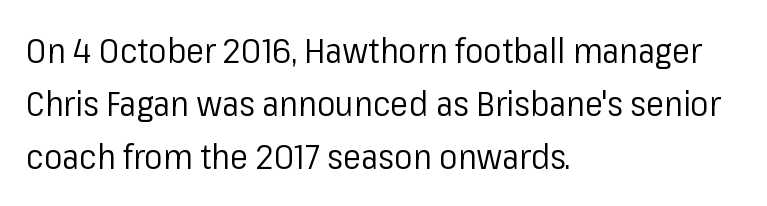
The image shows 34 px regular-weight sans-serif type, upright; set left-aligned, normal line spacing (1.56x), normal letter spacing, not underlined; low stroke contrast and a medium x-height.
